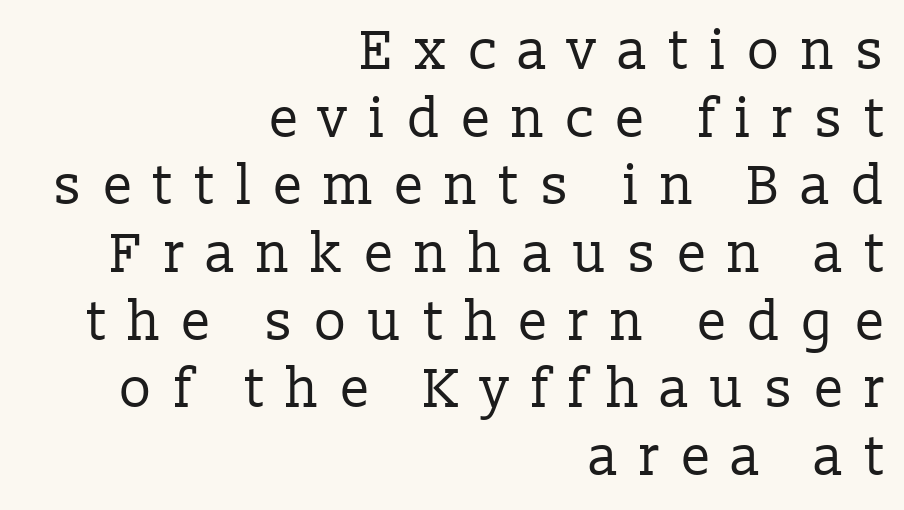
The image shows 55 px regular-weight serif type, upright; set right-aligned, line spacing 1.23x, unusually wide letter spacing (+0.37 em), not underlined; low stroke contrast and a medium x-height.
